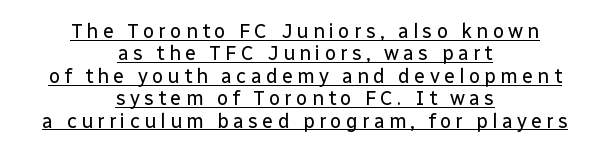
Q: Is the text bold? A: No.
Q: Is the text italic (slanted)? A: No, it is upright.
Q: Is the text underlined? A: Yes.
Q: How is the paragraph aligned? A: Centered.
Q: Is the spacing between letters normal or unusually wide? A: Unusually wide.
Q: Is the spacing between lines tight, normal or loose? A: Tight.
